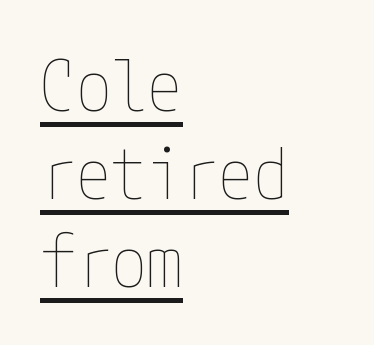
Caption: face not bold, strokes unweighted. Ordinary non-slanted type is in use. A baseline rule has been typeset under these characters. Honestly, the letter spacing is just normal — you wouldn't notice it. Does the copy run flush right? No — it runs flush left.
